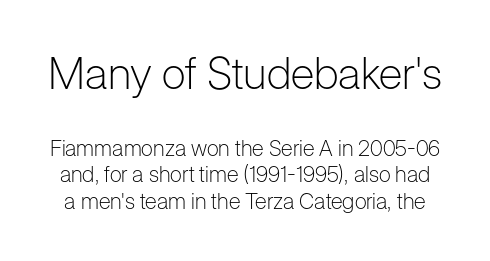
The image shows 44 px light sans-serif type, upright; set line spacing 1.2x, normal letter spacing, not underlined; the first (top) block is 2.0x larger; low stroke contrast and a medium x-height.
